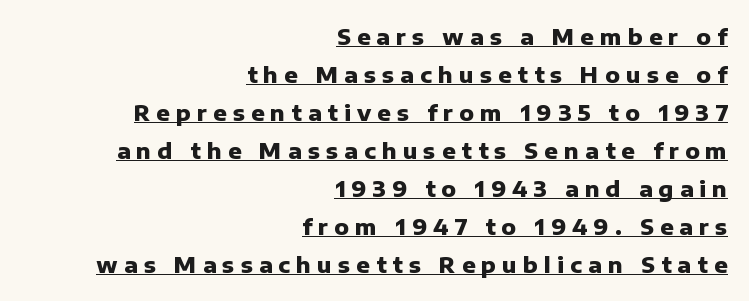
A rule runs beneath these lines of type. Designer's note — italics off, roman on. Is the letter spacing exaggerated? Yes — the characters are pushed far apart. Which margin do the lines hug? The right one — the left edge is uneven. Every letter is thick-stroked: bold, no question.
